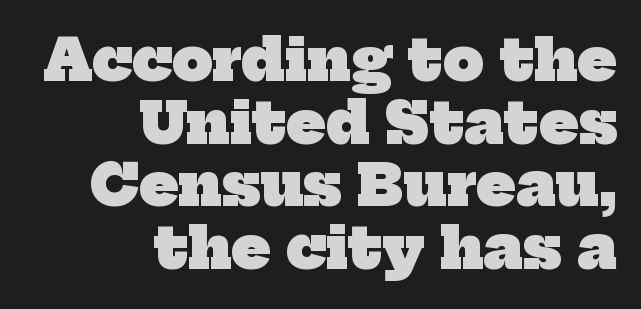
The image shows 57 px heavy serif type; set right-aligned, tight line spacing (1.1x), normal letter spacing, not underlined; low stroke contrast and a medium x-height.
